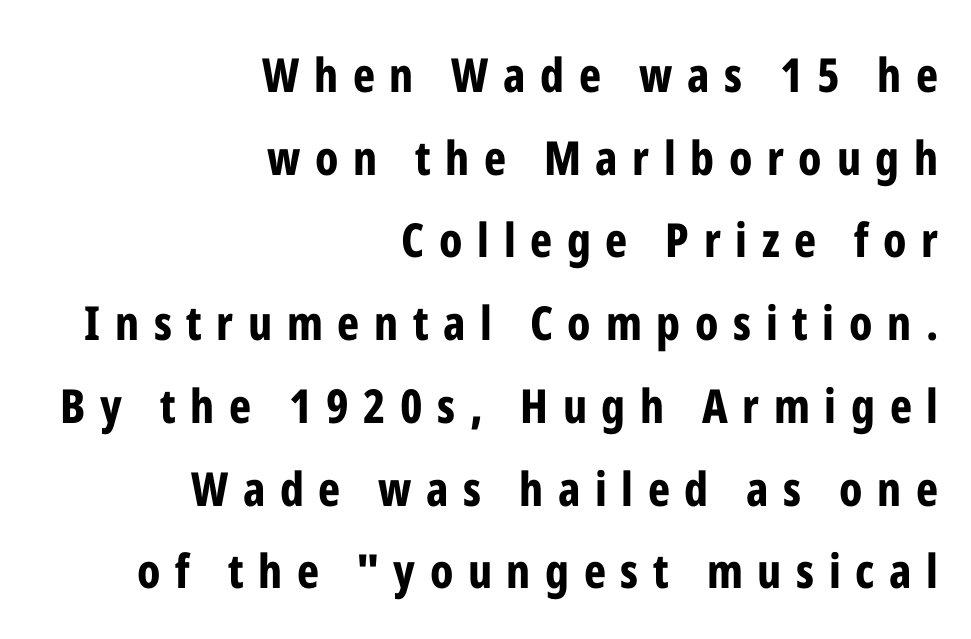
The image shows 47 px bold, condensed sans-serif type, upright; set right-aligned, line spacing 1.76x, unusually wide letter spacing (+0.31 em), not underlined; low stroke contrast and a medium x-height.
